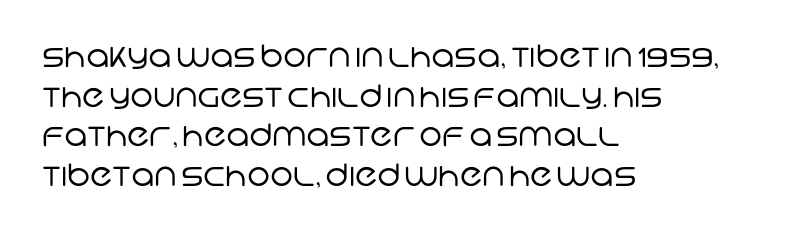
The image shows 31 px regular-weight sans-serif type; set left-aligned, normal line spacing (1.28x), normal letter spacing, not underlined; low stroke contrast and a large x-height.
